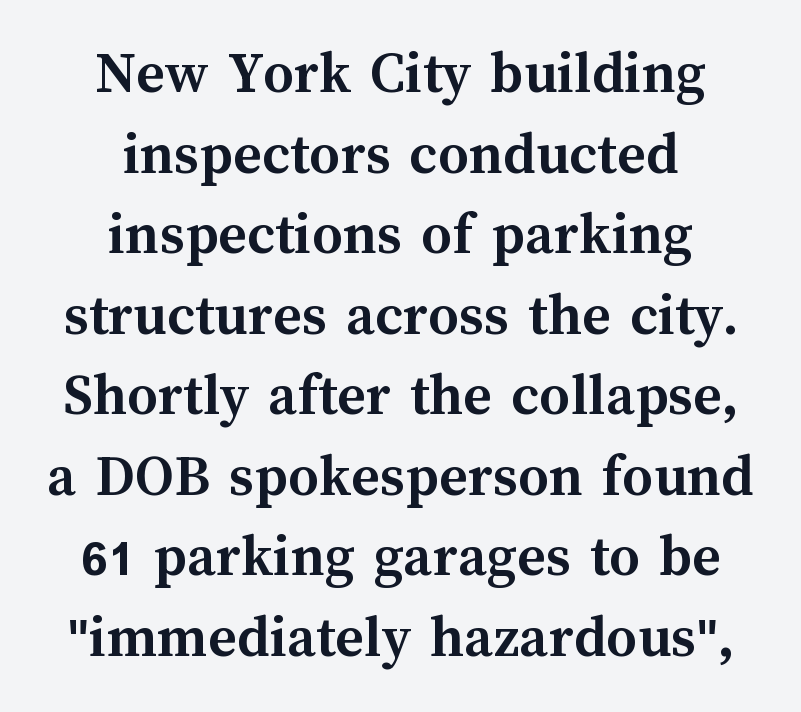
The tracking reads as untouched default to a designer's eye. Weight: bold. You could not count columns in this text — the font is proportionally spaced. The rendering uses a moderate line-height, typical for paragraphs. Letters rest on an invisible, unmarked baseline.
